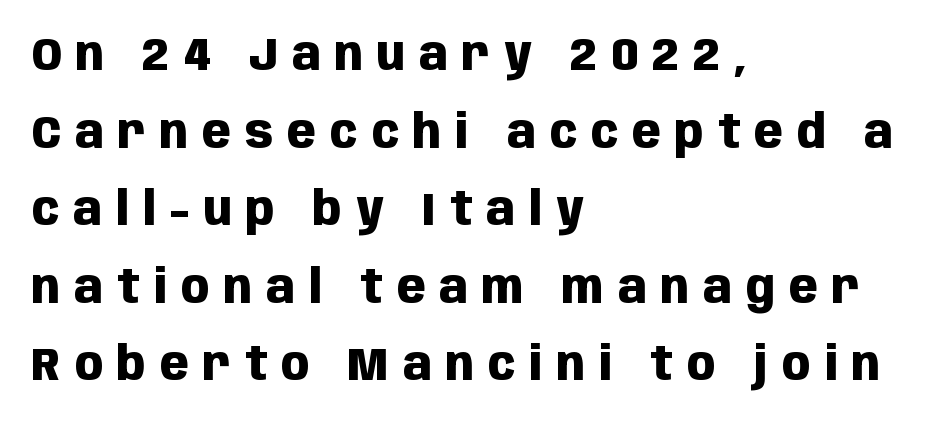
The image shows 47 px heavy, condensed sans-serif type, upright; set left-aligned, normal line spacing (1.65x), unusually wide letter spacing (+0.3 em), not underlined; low stroke contrast and a large x-height.
